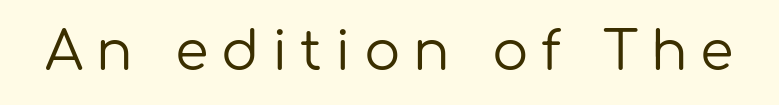
Q: Is the text bold? A: No.
Q: Is the text italic (slanted)? A: No, it is upright.
Q: Is the typeface a serif or a sans-serif typeface? A: Sans-serif.
Q: Is the text underlined? A: No.
Q: Is the spacing between letters normal or unusually wide? A: Unusually wide.
Q: Width (condensed, normal, or wide)? A: Normal.
Q: Stroke contrast? A: Low.
Q: x-height? A: Medium.
Q: Monospaced? A: No.
